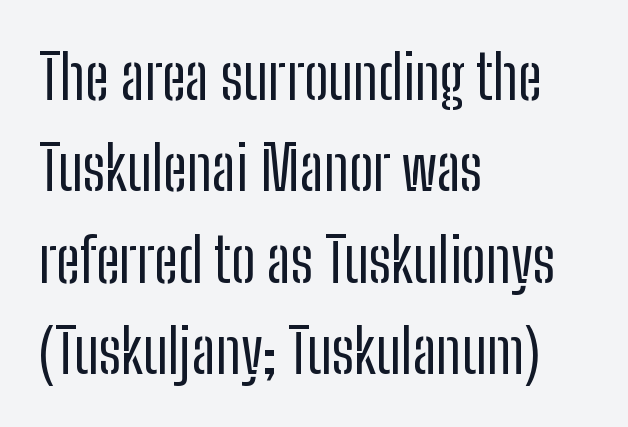
{"serif": "no", "italic": "no", "bold": "no", "weight": "regular", "width": "condensed", "stroke_contrast": "low", "x_height": "medium", "monospaced": "no", "underline": "no", "align": "left", "line_spacing": "normal", "line_spacing_ratio": 1.5, "letter_spacing": "normal", "letter_spacing_em": 0.0, "glyph_px": 61}
